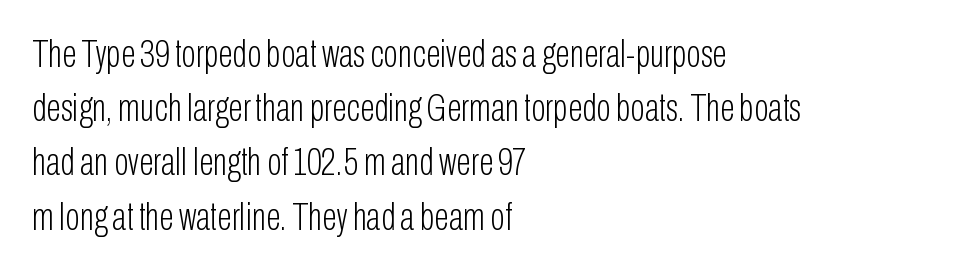
A normal amount of white space separates one row of letters from the next. The passage shown has conventional tracking throughout. Note: no serifs on the glyphs. This rendering features lettering with no underline. Note the varied advance widths — an 'i' is clearly narrower than an 'm'.
